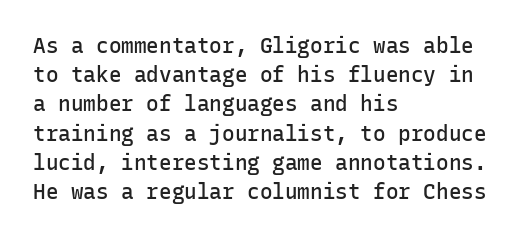
The face used here is a semibold: visibly heavier than regular, lighter than bold. Italic? Not at all — the glyphs are vertical. Default kerning and tracking; the words read as compact shapes. The paragraph shown leans on its left margin. Clear beneath every line of the passage.
